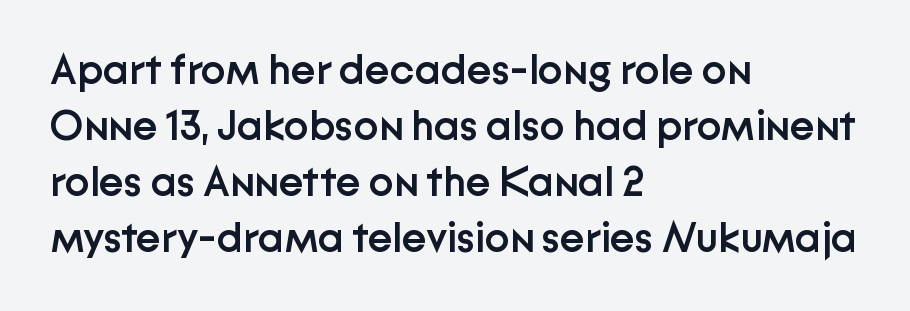
{"serif": "no", "italic": "no", "bold": "semi", "weight": "semibold", "width": "normal", "stroke_contrast": "low", "x_height": "medium", "monospaced": "no", "underline": "no", "align": "left", "line_spacing": "normal", "line_spacing_ratio": 1.33, "letter_spacing": "normal", "letter_spacing_em": 0.0, "glyph_px": 42}
